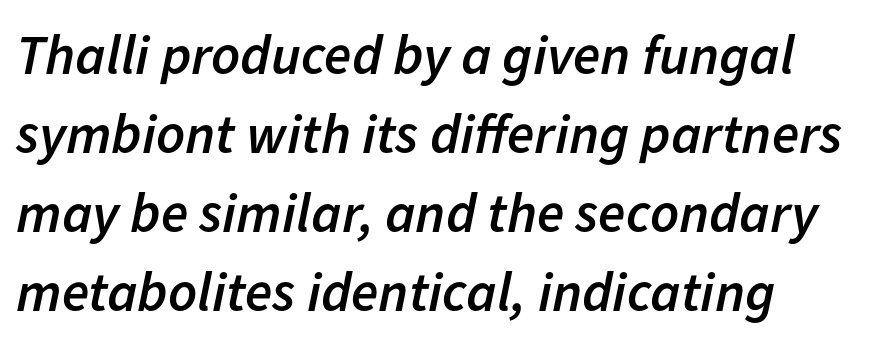
Q: Is the text bold? A: Semi-bold.
Q: Is the text italic (slanted)? A: Yes, it leans right by about 11 degrees.
Q: Is the text underlined? A: No.
Q: How is the paragraph aligned? A: Left-aligned.
Q: Is the spacing between letters normal or unusually wide? A: Normal.
Q: Is the spacing between lines tight, normal or loose? A: Normal.
Q: Width (condensed, normal, or wide)? A: Normal.
Q: Stroke contrast? A: Low.
Q: x-height? A: Medium.
Q: Monospaced? A: No.
